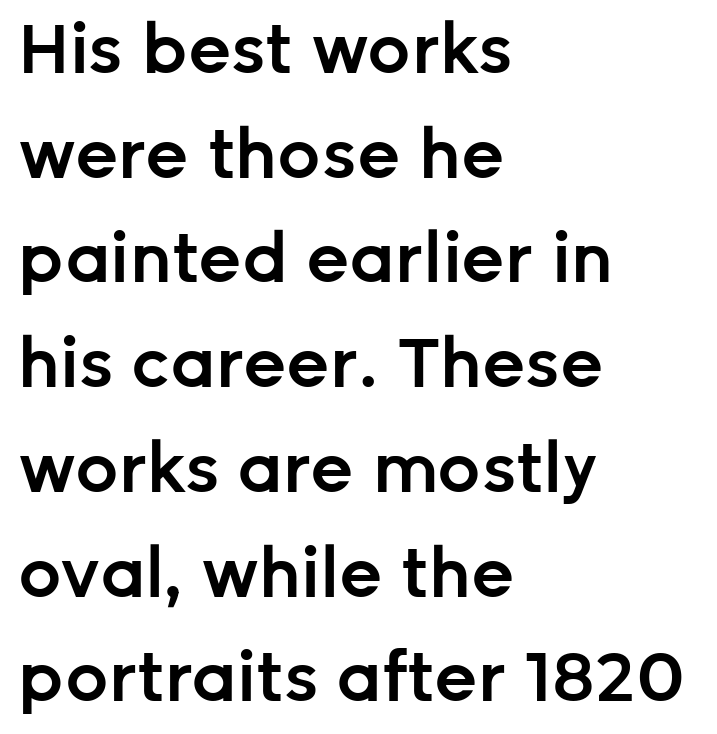
Notice how descenders clear the ascenders below comfortably — that's standard leading. The zone under the glyphs is completely vacant. A typesetter would call this zero additional tracking. This sample has the flowing, uneven cadence of proportional lettering. A sans-serif font was chosen for this passage.
